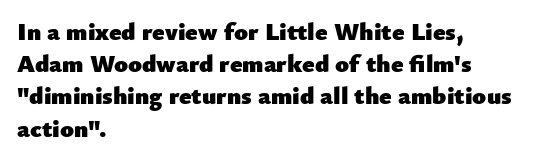
{"italic": "no", "bold": "yes", "underline": "no", "align": "left", "line_spacing": "normal", "line_spacing_ratio": 1.29, "letter_spacing": "normal", "letter_spacing_em": 0.0, "glyph_px": 25}
